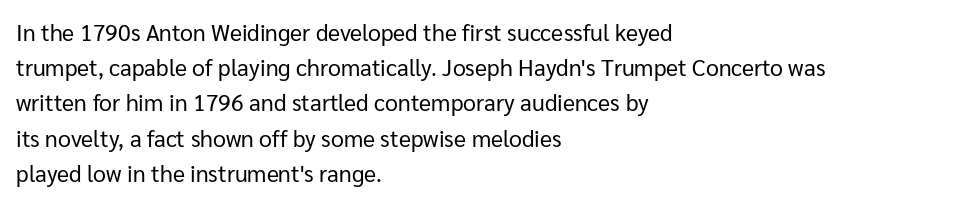
{"italic": "no", "bold": "no", "underline": "no", "align": "left", "line_spacing": "normal", "line_spacing_ratio": 1.53, "letter_spacing": "normal", "letter_spacing_em": 0.0, "glyph_px": 23}
